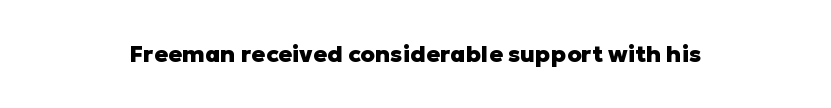
The image shows 23 px bold type, upright; set normal letter spacing, not underlined.
